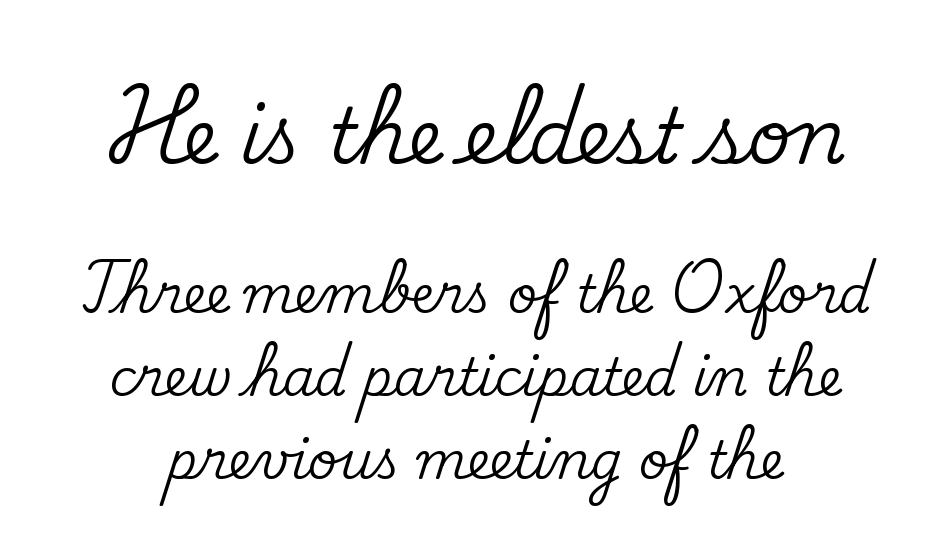
{"width": "normal", "stroke_contrast": "medium", "x_height": "small", "monospaced": "no", "underline": "no", "line_spacing": "normal", "line_spacing_ratio": 1.63, "letter_spacing": "normal", "letter_spacing_em": 0.0, "larger_block": "first", "size_ratio": 1.49, "glyph_px": 76}
